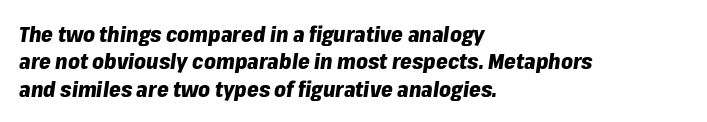
Q: Is the text bold? A: Yes.
Q: Is the text italic (slanted)? A: Yes, it leans right by about 8 degrees.
Q: Is the text underlined? A: No.
Q: How is the paragraph aligned? A: Left-aligned.
Q: Is the spacing between letters normal or unusually wide? A: Normal.
Q: Is the spacing between lines tight, normal or loose? A: Normal.
